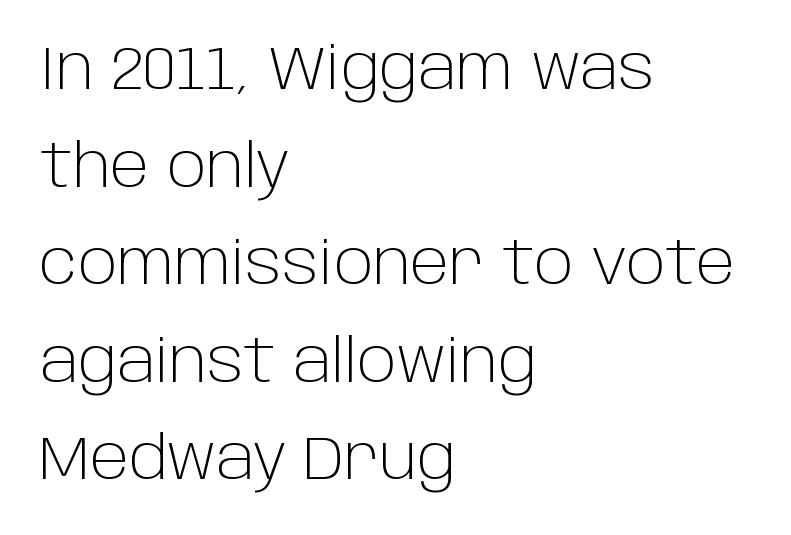
Is this a fixed-width face? No — the glyphs have proportional, varying widths. Check the space under the baseline: it is left empty. Each letter's strokes conclude bluntly, with no projecting serifs. Regular leading.
